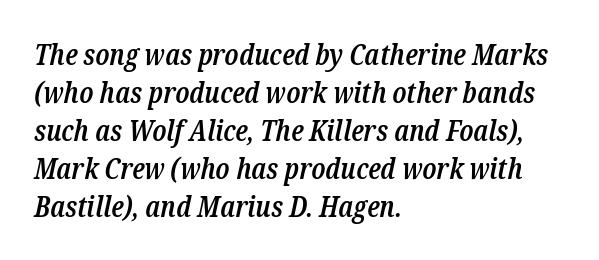
The specimen omits any rule beneath the text block's lines. Stroke thickness is moderately raised; the sample reads as semibold. Compared with ordinary roman type, these characters are visibly tilted. The passage shown is typed in a proportional face where columns would drift. The face used here is seriffed, in the tradition of book romans. Caption: standard tracking, unaltered.
